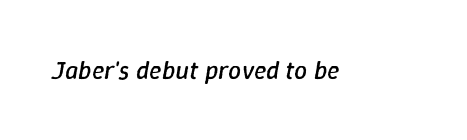
Q: Is the text bold? A: No.
Q: Is the text italic (slanted)? A: Yes, it leans right by about 9 degrees.
Q: Is the text underlined? A: No.
Q: Is the spacing between letters normal or unusually wide? A: Normal.
